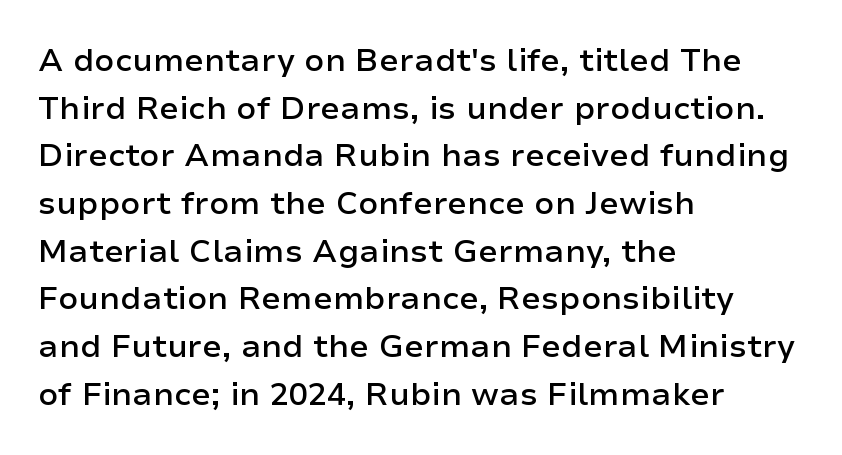
The image shows 32 px semibold sans-serif type, upright; set left-aligned, normal line spacing (1.49x), normal letter spacing, not underlined; low stroke contrast and a medium x-height.
